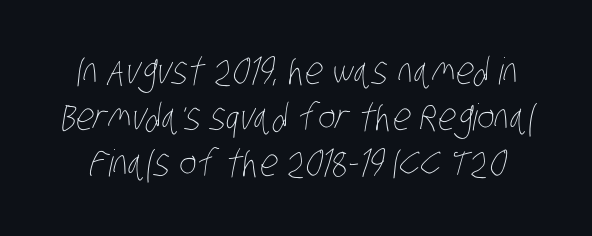
Only glyphs here, with clear space below each row. These lines keep a tight, regular rhythm from letter to letter. Ink coverage per letter is moderate at most. Each letter keeps its own natural width here, so spacing adapts to shape.
